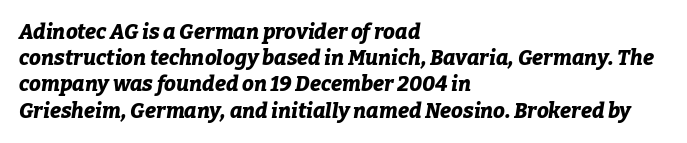
Q: Is the text bold? A: Yes.
Q: Is the text italic (slanted)? A: Yes, it leans right by about 9 degrees.
Q: Is the text underlined? A: No.
Q: How is the paragraph aligned? A: Left-aligned.
Q: Is the spacing between letters normal or unusually wide? A: Normal.
Q: Is the spacing between lines tight, normal or loose? A: Normal.
